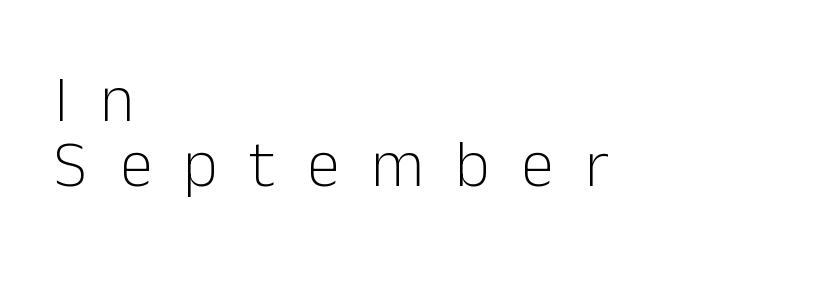
Q: Is the text bold? A: No.
Q: Is the text italic (slanted)? A: No, it is upright.
Q: Is the typeface a serif or a sans-serif typeface? A: Sans-serif.
Q: Is the text underlined? A: No.
Q: How is the paragraph aligned? A: Left-aligned.
Q: Is the spacing between letters normal or unusually wide? A: Unusually wide.
Q: Is the spacing between lines tight, normal or loose? A: Tight.
Q: Width (condensed, normal, or wide)? A: Normal.
Q: Stroke contrast? A: Low.
Q: x-height? A: Medium.
Q: Monospaced? A: No.
